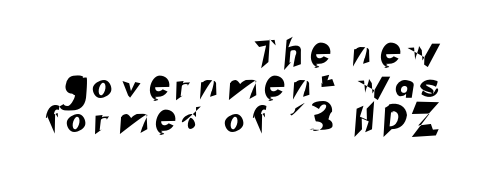
{"underline": "no", "align": "right", "line_spacing": "normal", "line_spacing_ratio": 1.34, "letter_spacing": "wide", "letter_spacing_em": 0.45, "glyph_px": 25}
